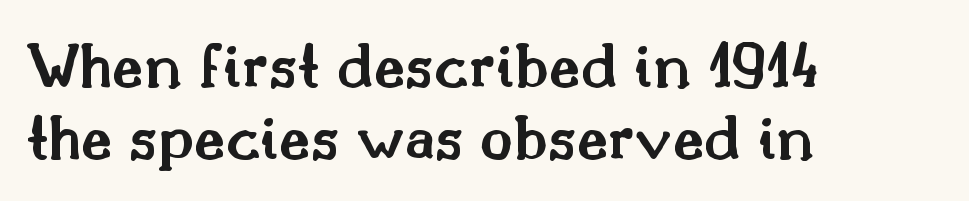
The image shows 68 px semibold serif type, upright; set left-aligned, tight line spacing (1.06x), normal letter spacing, not underlined; medium stroke contrast and a small x-height.
